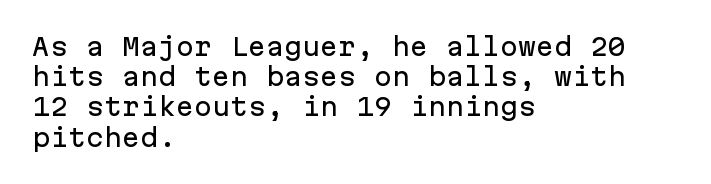
{"italic": "no", "underline": "no", "align": "left", "line_spacing": "normal", "line_spacing_ratio": 1.26, "letter_spacing": "normal", "letter_spacing_em": 0.0, "glyph_px": 24}
